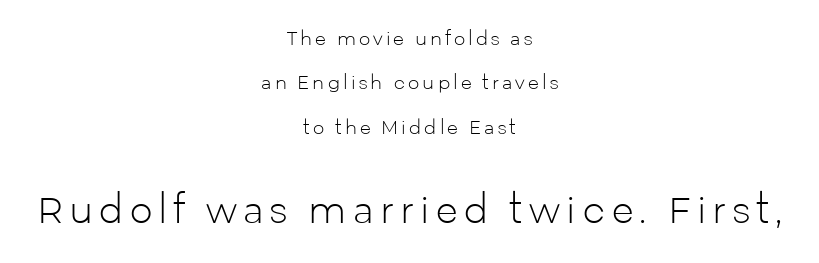
Compared with a typical body face, this is equally light or lighter still. Observe the absence of serifs on each vertical stroke in this sample. Top chunk: small. Bottom chunk: large. The passage shown is typed in a proportional face where columns would drift. Whoever set this chose breathing room over compactness in the vertical rhythm.
